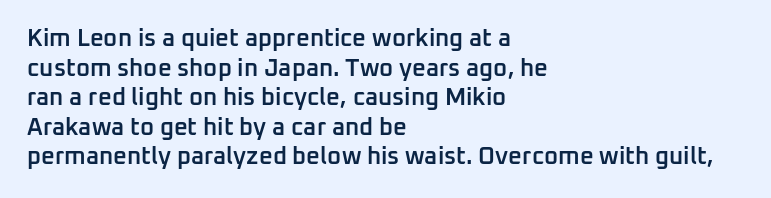
Q: Is the text bold? A: Semi-bold.
Q: Is the text italic (slanted)? A: No, it is upright.
Q: Is the text underlined? A: No.
Q: How is the paragraph aligned? A: Left-aligned.
Q: Is the spacing between letters normal or unusually wide? A: Normal.
